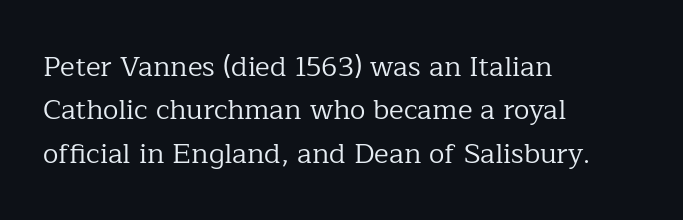
The image shows 28 px regular-weight serif type, upright; set left-aligned, normal line spacing (1.55x), normal letter spacing, not underlined; low stroke contrast and a medium x-height.
